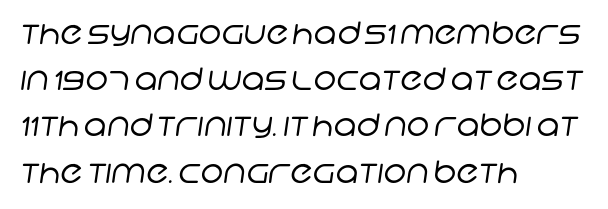
Has an underline been added? It has not. Words appear dense and cohesive because spacing is normal. Spacing verdict: proportional, widths tailored to each character. What kind of face is this? One without serifs — a sans. Left-aligned paragraph, ragged on the right.
